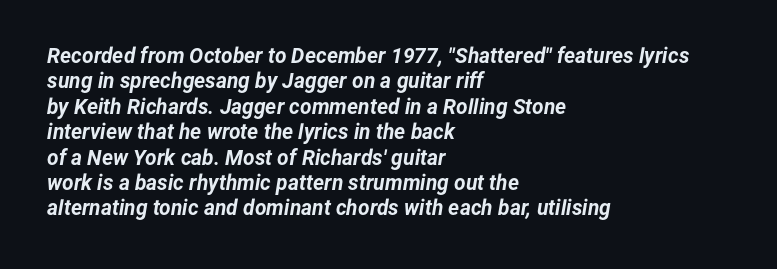
{"italic": "yes", "lean": "right", "slant_degrees": 12, "bold": "yes", "underline": "no", "align": "left", "line_spacing_ratio": 1.21, "letter_spacing": "normal", "letter_spacing_em": 0.0, "glyph_px": 21}
